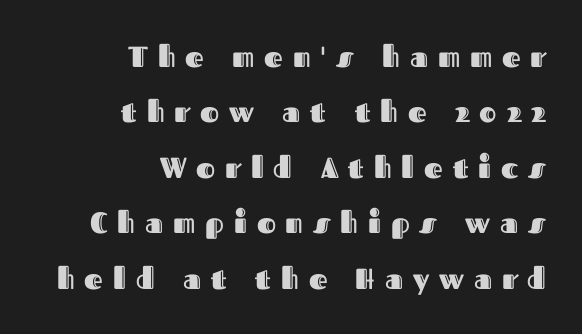
The image shows 29 px text type, upright; set right-aligned, loose line spacing (1.91x), unusually wide letter spacing (+0.34 em), not underlined; a medium x-height.
